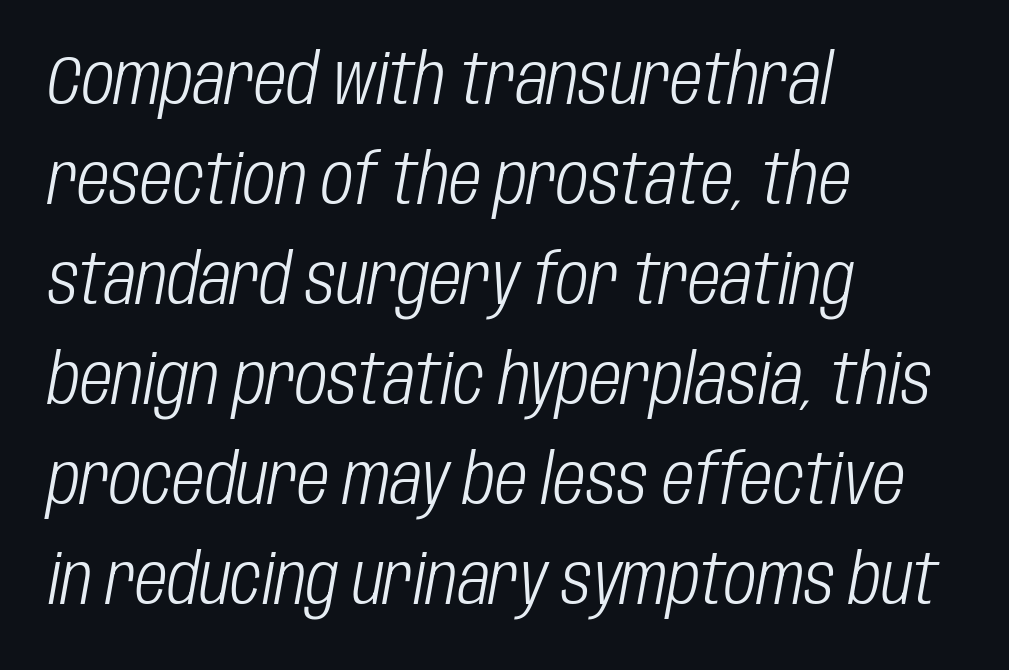
One glance says typical: line gaps are just what's usual. Where is the straight margin? On the left. The baseline area is clear. Compared with ordinary roman type, these characters are visibly tilted. The letterforms sit at book weight or below. Character widths vary here, with narrow letters taking less room than wide ones.
